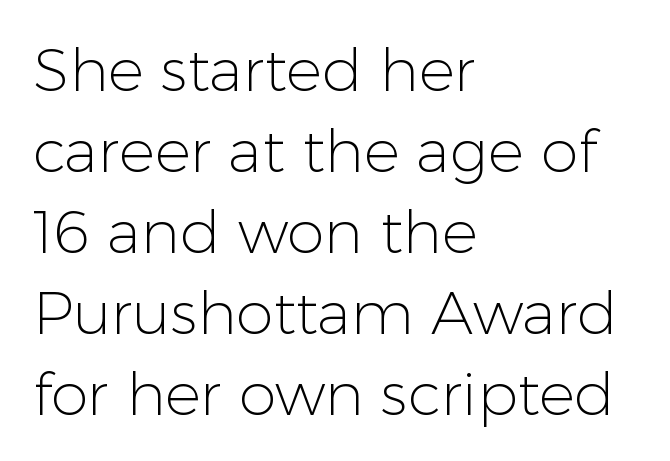
The image shows 60 px light sans-serif type, upright; set left-aligned, normal line spacing (1.35x), normal letter spacing, not underlined; low stroke contrast and a medium x-height.
